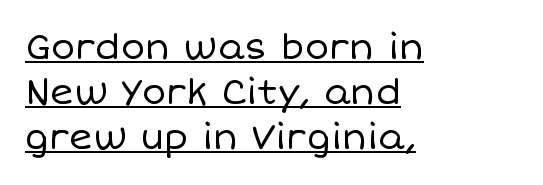
Q: Is the text bold? A: No.
Q: Is the text italic (slanted)? A: No, it is upright.
Q: Is the text underlined? A: Yes.
Q: How is the paragraph aligned? A: Left-aligned.
Q: Is the spacing between letters normal or unusually wide? A: Normal.
Q: Is the spacing between lines tight, normal or loose? A: Normal.
Q: Width (condensed, normal, or wide)? A: Normal.
Q: Stroke contrast? A: Low.
Q: x-height? A: Large.
Q: Monospaced? A: No.
